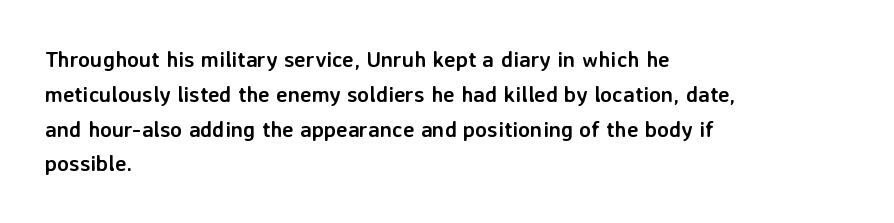
One-word summary of the alignment: left. Characters remain perfectly vertical along every line. Words float on clear page, feet unadorned. Look at the tracking — it's just the regular setting, nothing added.
